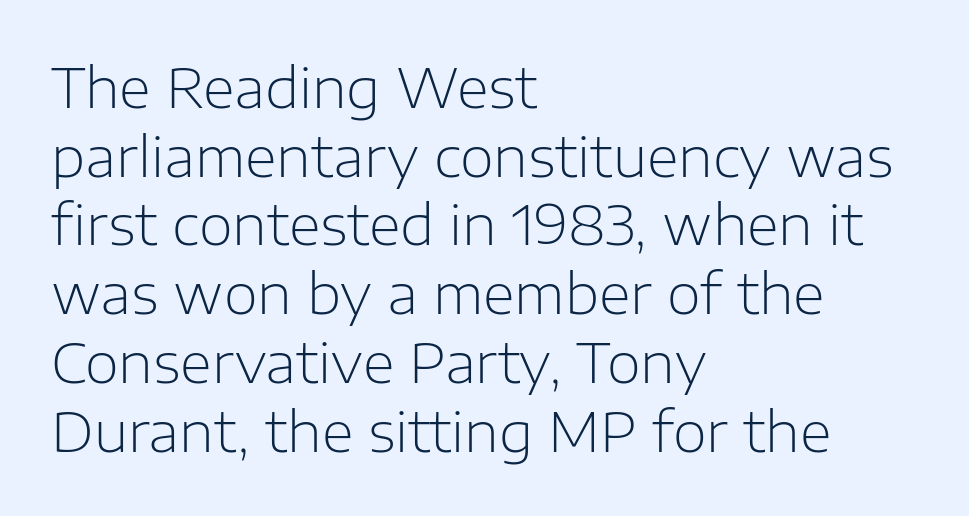
The image shows 55 px light sans-serif type, upright; set left-aligned, normal line spacing (1.25x), normal letter spacing, not underlined; low stroke contrast and a medium x-height.
